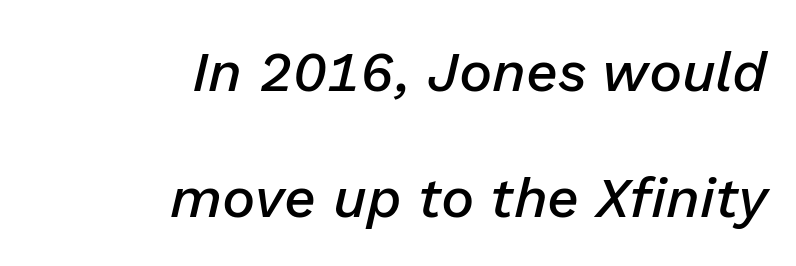
The image shows 56 px semibold type, italic (leaning right); set right-aligned, loose line spacing (2.25x), normal letter spacing, not underlined; low stroke contrast and a medium x-height.
